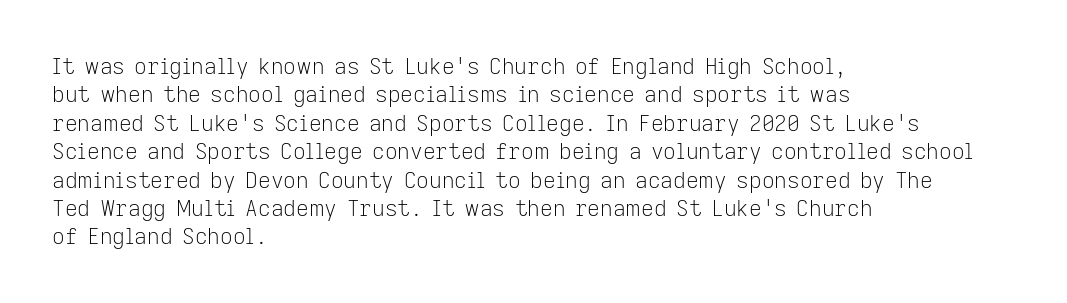
The image shows 22 px text type, upright; set left-aligned, normal line spacing (1.29x), normal letter spacing, not underlined.
